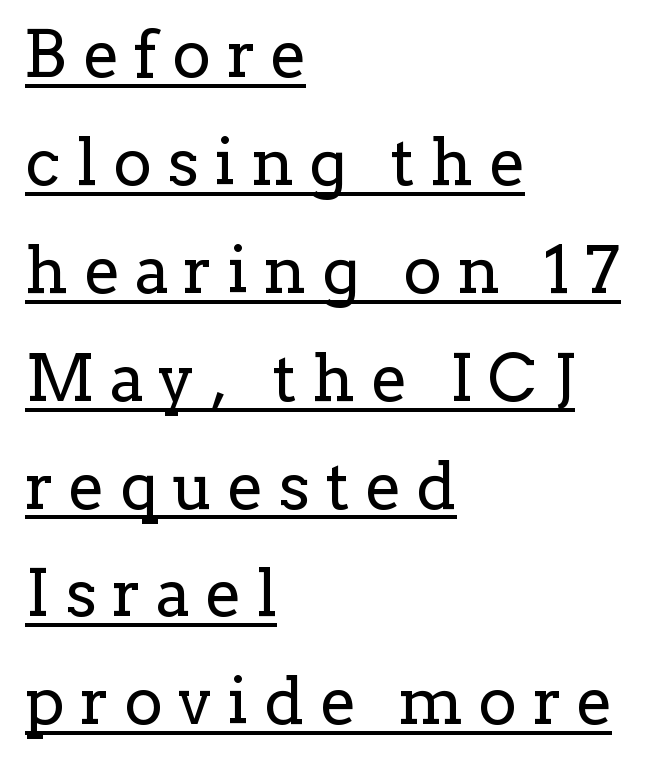
Bold? No — there's no thickening of the strokes. These lines are set flush left with a ragged right edge. Normally led — the rows are evenly, conventionally spaced. Classification — serif.
